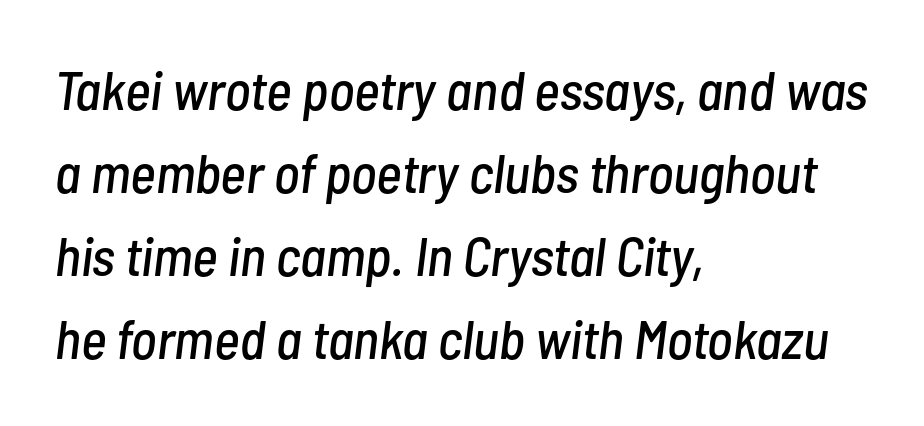
The image shows 55 px condensed type, italic (leaning right); set left-aligned, normal line spacing (1.51x), normal letter spacing, not underlined; low stroke contrast and a medium x-height.
